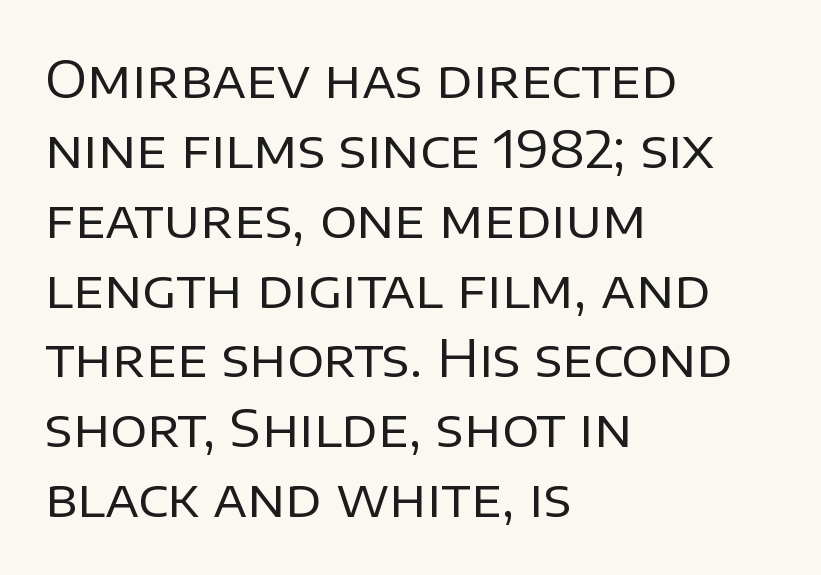
Ascenders rise straight up at ninety degrees. Horizontal alignment here is leftward, the default for most running prose. These lines are rendered in a variable-pitch font. The font family rendered here belongs to the sans-serif group. The horizontal fit of the characters is conventional and even. Letters have the restrained weight of plain body copy at most.
